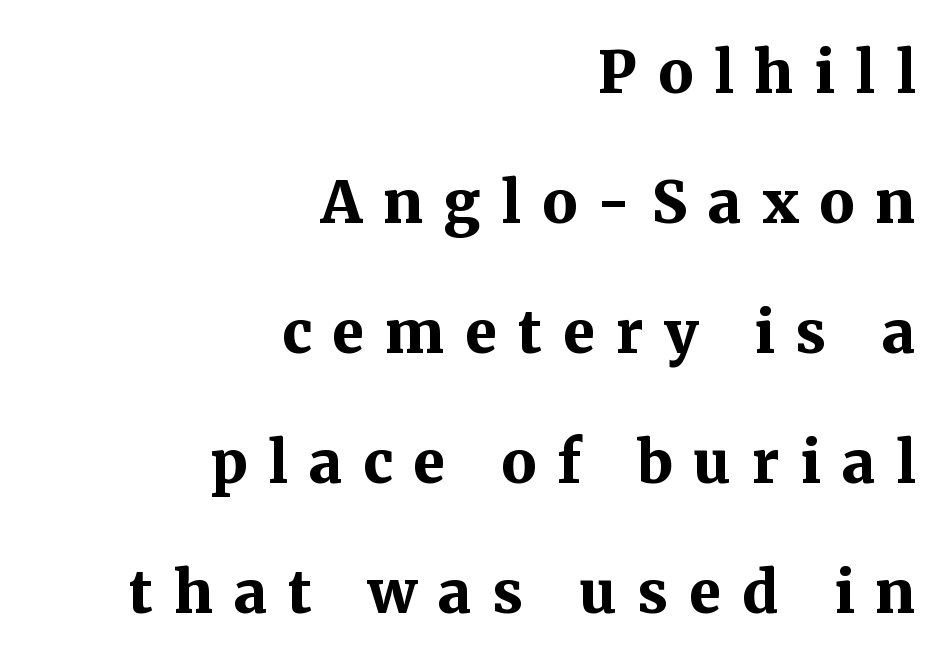
Interline gaps are noticeably wide in this sample. The lettering holds an erect, upright posture throughout. This rendering features lettering with no underline. One-word summary of the alignment: right. Every letter is thick-stroked: bold, no question.
